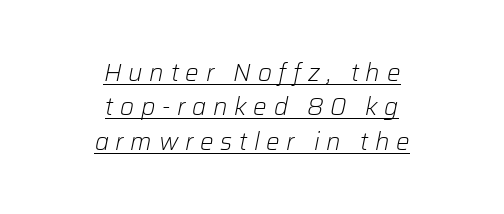
Is the type heavy? It reads as light-to-regular instead. Is the type slanted? Yes — the strokes lean at a clear angle. Here the glyphs are tracked loosely, breaking word shapes into spaced letters. Is there an underline? Yes — a line sits under the letters. If you measured baseline to baseline, you'd find a middling distance.
